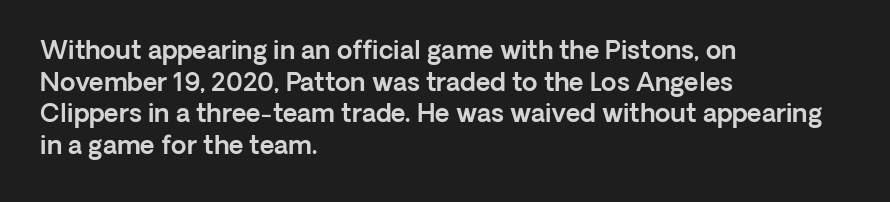
The rows are spaced the way most documents space them. No extra tracking has been applied to these lines. Which margin do the lines hug? The left one — the right edge is uneven. The gap between lines stays unmarked. If you drew a line through each stem, it would be perfectly vertical.
